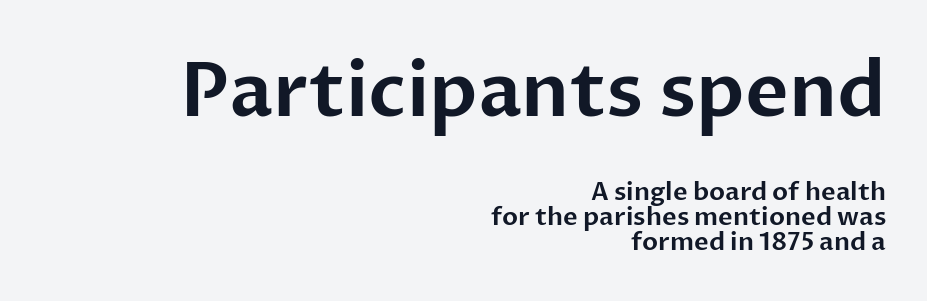
If you drew a line through each stem, it would be perfectly vertical. Note: no serifs on the glyphs. Do the characters align in a grid? No, the font is proportional. The tracking reads as untouched default to a designer's eye. The block of text is dense from top to bottom, with scant space between rows. Check under the words: just untouched page.
